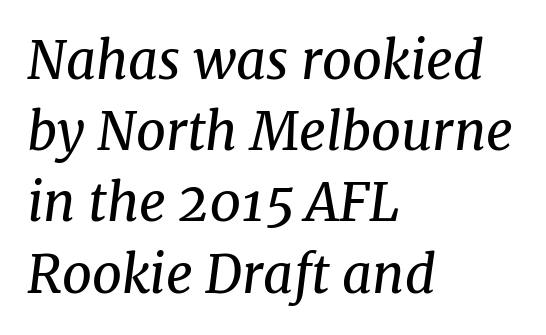
Q: Is the text bold? A: No.
Q: Is the text italic (slanted)? A: Yes, it leans right by about 8 degrees.
Q: Is the typeface a serif or a sans-serif typeface? A: Serif.
Q: Is the text underlined? A: No.
Q: How is the paragraph aligned? A: Left-aligned.
Q: Is the spacing between letters normal or unusually wide? A: Normal.
Q: Is the spacing between lines tight, normal or loose? A: Normal.
Q: Width (condensed, normal, or wide)? A: Normal.
Q: Stroke contrast? A: Medium.
Q: x-height? A: Medium.
Q: Monospaced? A: No.
